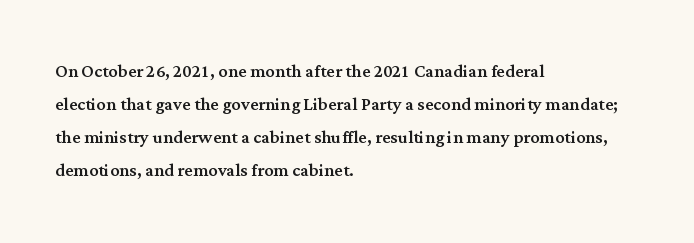
{"italic": "no", "underline": "no", "align": "left", "line_spacing": "normal", "line_spacing_ratio": 1.43, "letter_spacing": "normal", "letter_spacing_em": 0.0, "glyph_px": 23}
